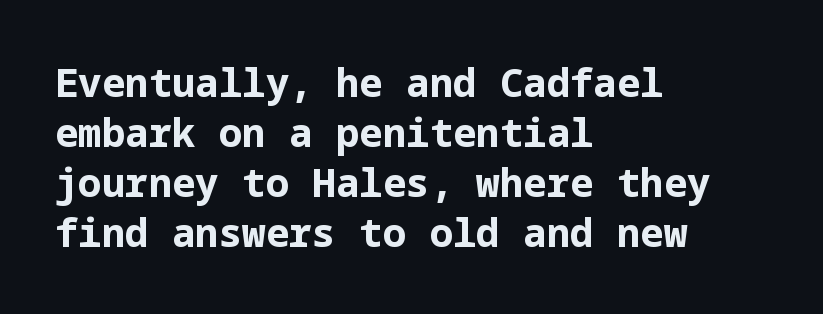
The image shows 39 px bold sans-serif type, upright; set left-aligned, normal line spacing (1.28x), normal letter spacing, not underlined; low stroke contrast and a medium x-height.
